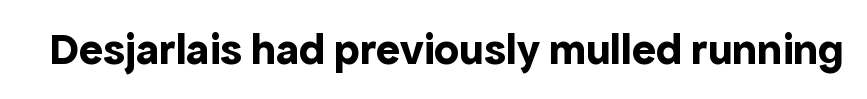
{"serif": "no", "italic": "no", "bold": "yes", "weight": "bold", "width": "normal", "x_height": "medium", "monospaced": "no", "underline": "no", "letter_spacing": "normal", "letter_spacing_em": 0.0, "glyph_px": 45}
